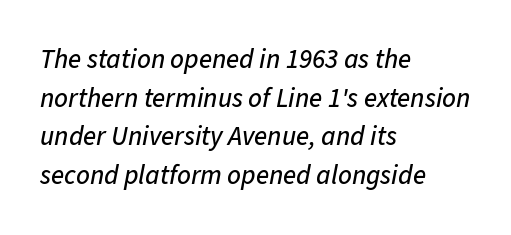
Descenders hang freely into open space. Successive baselines arrive at the customary interval. The specimen reads as italic at a glance. Letter spacing: default. Is the block centered? No — it sits flush against the left margin.
